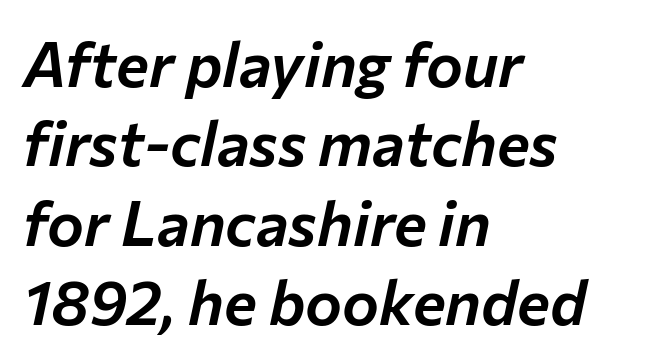
The image shows 62 px text type, italic (leaning right); set left-aligned, normal line spacing (1.28x), normal letter spacing, not underlined; low stroke contrast and a medium x-height.
